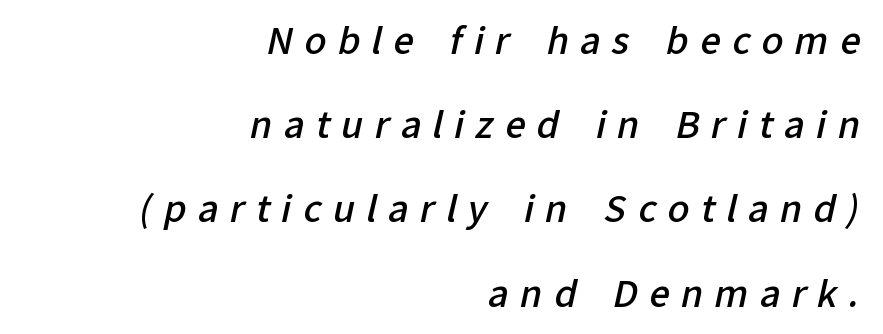
The image shows 36 px semibold sans-serif type; set right-aligned, loose line spacing (2.34x), unusually wide letter spacing (+0.31 em), not underlined; low stroke contrast and a medium x-height.
